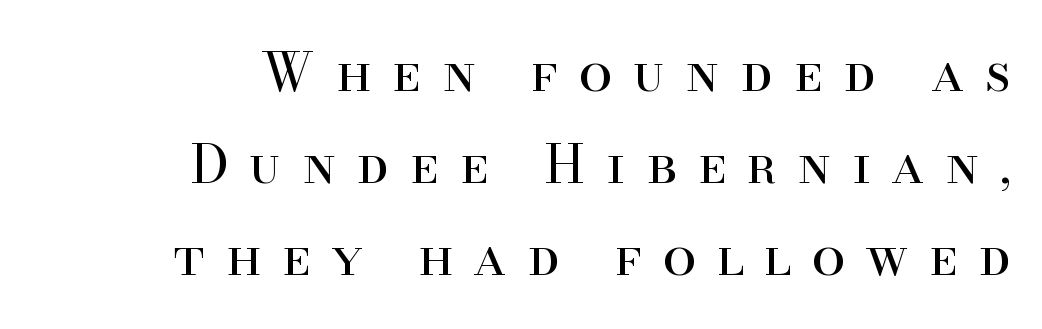
These lines stack with their right ends in a neat column. Is the letter spacing exaggerated? Yes — the characters are pushed far apart. Bare-footed words on every line. The face looks like a standard text weight, possibly lighter. Nope, not italic — everything's standing straight.
